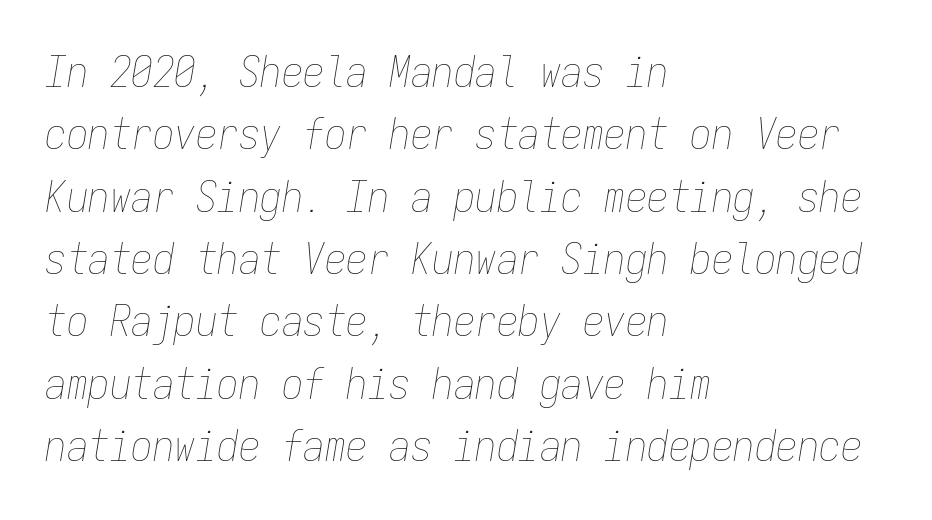
Q: Is the text bold? A: No.
Q: Is the text italic (slanted)? A: Yes, it leans right by about 9 degrees.
Q: Is the text underlined? A: No.
Q: How is the paragraph aligned? A: Left-aligned.
Q: Is the spacing between letters normal or unusually wide? A: Normal.
Q: Is the spacing between lines tight, normal or loose? A: Normal.
Q: Width (condensed, normal, or wide)? A: Condensed.
Q: Stroke contrast? A: Low.
Q: x-height? A: Medium.
Q: Monospaced? A: Yes.
